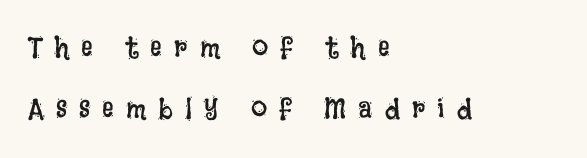
The image shows 29 px regular-weight, condensed type, upright; set left-aligned, loose line spacing (2.11x), unusually wide letter spacing (+0.42 em), not underlined; low stroke contrast and a large x-height.
